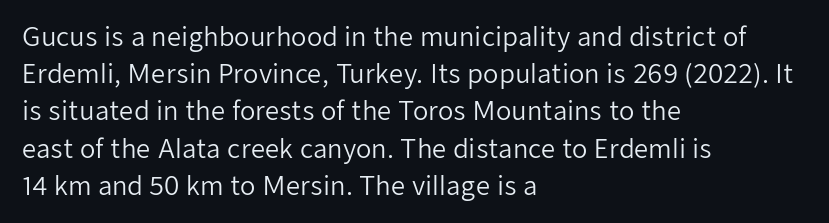
Q: Is the text bold? A: No.
Q: Is the text italic (slanted)? A: No, it is upright.
Q: Is the text underlined? A: No.
Q: How is the paragraph aligned? A: Left-aligned.
Q: Is the spacing between letters normal or unusually wide? A: Normal.
Q: Is the spacing between lines tight, normal or loose? A: Normal.
